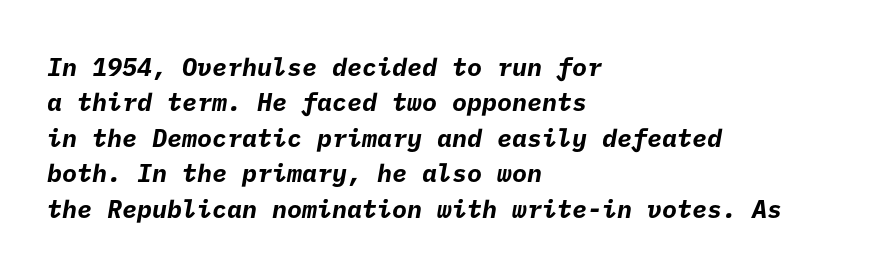
The passage is arranged the way most books set body copy — flush left. Letter spacing: default. A dark, heavy texture on the line: the type is bold. Leading: standard.
